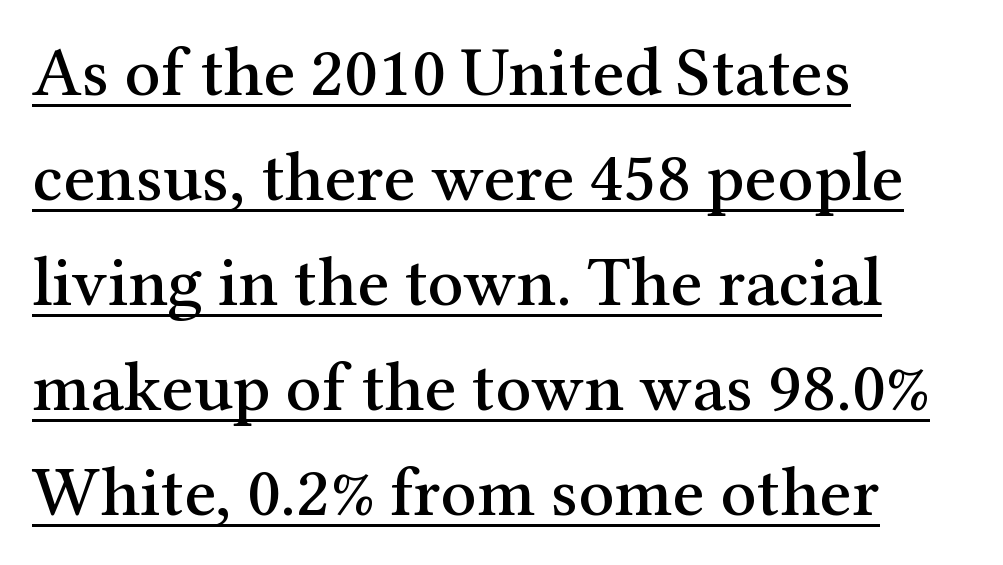
Q: Is the text italic (slanted)? A: No, it is upright.
Q: Is the typeface a serif or a sans-serif typeface? A: Serif.
Q: Is the text underlined? A: Yes.
Q: How is the paragraph aligned? A: Left-aligned.
Q: Is the spacing between letters normal or unusually wide? A: Normal.
Q: Is the spacing between lines tight, normal or loose? A: Normal.
Q: Width (condensed, normal, or wide)? A: Normal.
Q: Stroke contrast? A: Medium.
Q: x-height? A: Medium.
Q: Monospaced? A: No.
